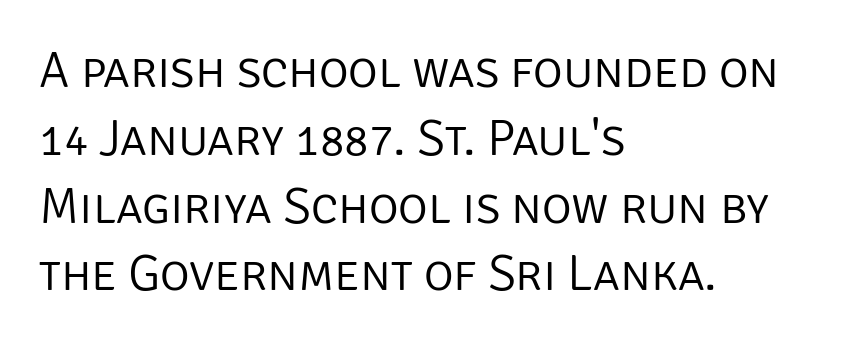
The letters look calm and open, with moderate or lighter stems. What stands out about the letter spacing? Nothing — it is the standard amount. Casual observation: everything's shoved over to the left. Quick note: interline space is typical. Every character sits straight up, as roman type does. You could not count columns in this text — the font is proportionally spaced.
